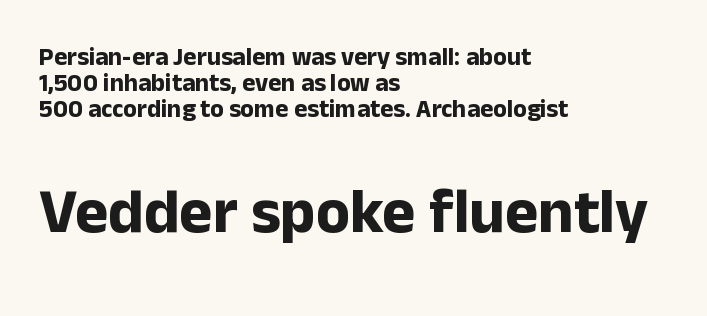
{"serif": "no", "italic": "no", "bold": "yes", "weight": "bold", "width": "normal", "stroke_contrast": "low", "x_height": "medium", "monospaced": "no", "underline": "no", "align": "left", "line_spacing": "tight", "line_spacing_ratio": 1.05, "letter_spacing": "normal", "letter_spacing_em": 0.0, "larger_block": "second", "size_ratio": 2.52, "glyph_px": 63}
